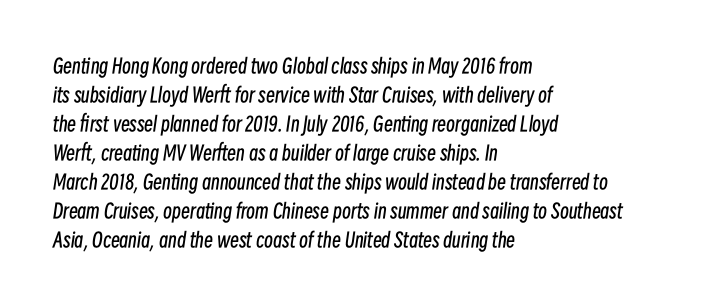
The image shows 20 px text type, italic (leaning right); set left-aligned, normal line spacing (1.45x), normal letter spacing, not underlined.
